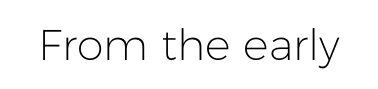
The image shows 43 px light sans-serif type, upright; set normal letter spacing, not underlined; low stroke contrast and a medium x-height.
